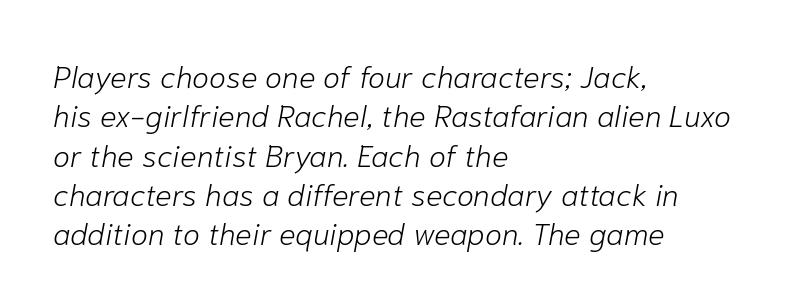
The image shows 31 px light type, italic (leaning right); set left-aligned, normal line spacing (1.27x), normal letter spacing, not underlined; low stroke contrast and a medium x-height.
